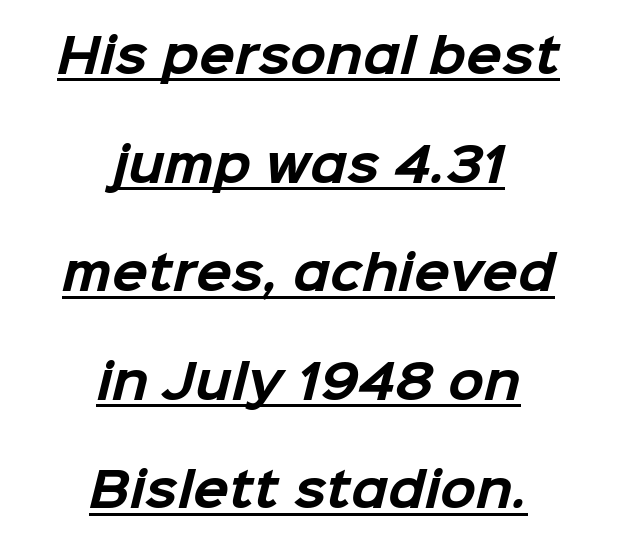
{"serif": "no", "bold": "yes", "weight": "bold", "width": "normal", "stroke_contrast": "low", "x_height": "medium", "monospaced": "no", "underline": "yes", "align": "center", "line_spacing": "loose", "line_spacing_ratio": 2.31, "letter_spacing": "normal", "letter_spacing_em": 0.0, "glyph_px": 47}
